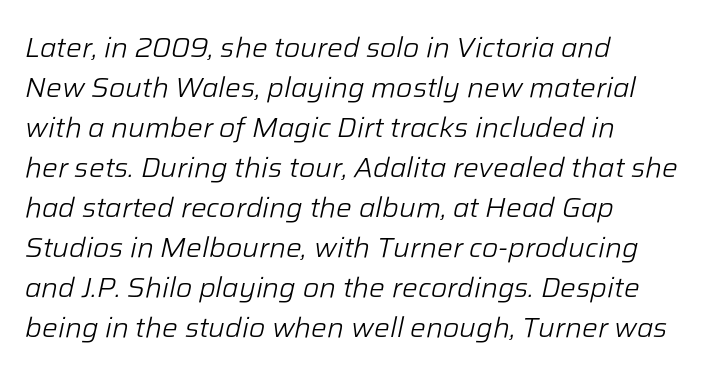
{"italic": "yes", "lean": "right", "slant_degrees": 12, "bold": "no", "weight": "light", "width": "normal", "stroke_contrast": "low", "x_height": "medium", "monospaced": "no", "underline": "no", "align": "left", "line_spacing": "normal", "line_spacing_ratio": 1.43, "letter_spacing": "normal", "letter_spacing_em": 0.0, "glyph_px": 28}
